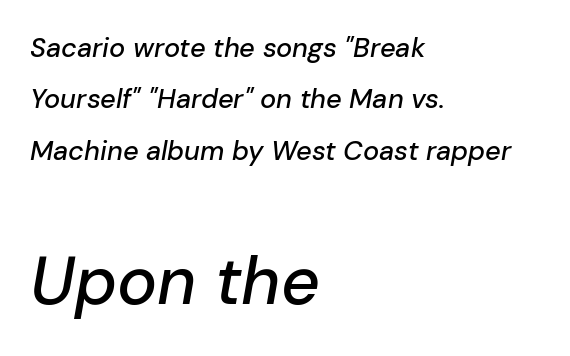
Q: Is the text italic (slanted)? A: Yes, it leans right by about 10 degrees.
Q: Is the text underlined? A: No.
Q: How is the paragraph aligned? A: Left-aligned.
Q: Is the spacing between letters normal or unusually wide? A: Normal.
Q: Is the spacing between lines tight, normal or loose? A: Loose.
Q: Which block of text is set in a larger size, the first (top) or the second (bottom)? A: The second (bottom) one.
Q: Width (condensed, normal, or wide)? A: Normal.
Q: Stroke contrast? A: Low.
Q: x-height? A: Medium.
Q: Monospaced? A: No.
